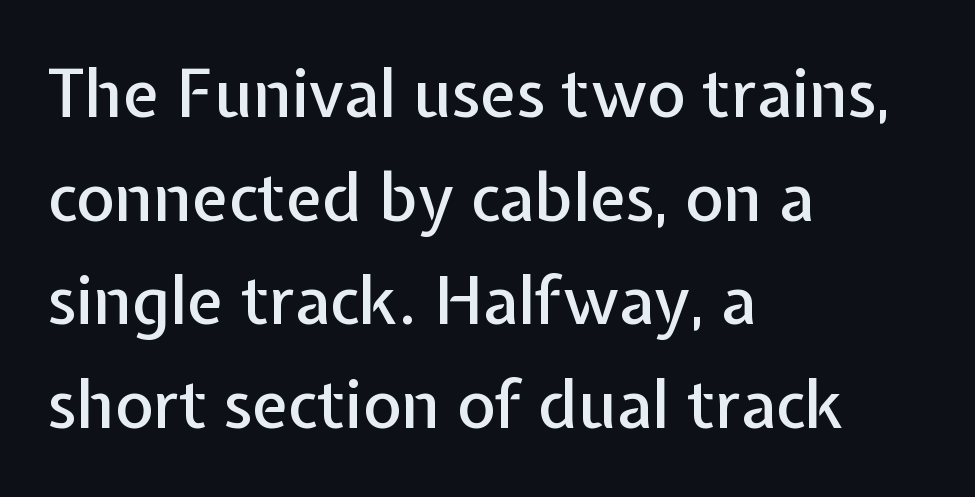
The font's upright variant was chosen for this text. Varying glyph widths throughout — classic text-font behaviour. All the whitespace from short lines collects on the right. Underlining? Definitely not there. The letterforms sit shoulder to shoulder at normal distance. Regular leading.
